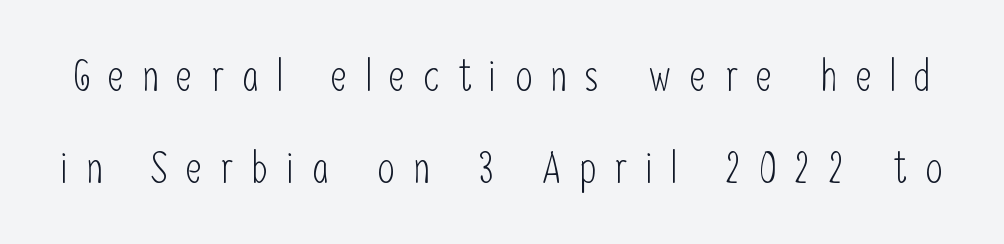
{"serif": "no", "italic": "no", "bold": "no", "weight": "light", "width": "condensed", "stroke_contrast": "low", "x_height": "medium", "monospaced": "no", "underline": "no", "line_spacing": "loose", "line_spacing_ratio": 2.08, "letter_spacing": "wide", "letter_spacing_em": 0.42, "glyph_px": 44}
